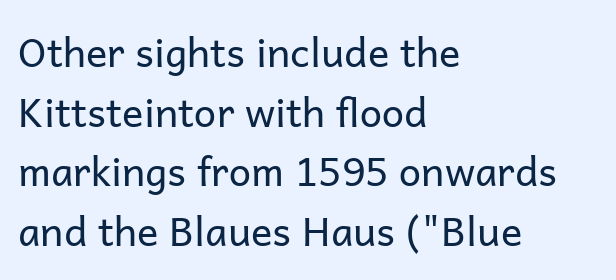
{"serif": "no", "italic": "no", "bold": "no", "weight": "regular", "width": "normal", "stroke_contrast": "low", "x_height": "medium", "monospaced": "no", "underline": "no", "align": "left", "line_spacing": "normal", "line_spacing_ratio": 1.49, "letter_spacing": "normal", "letter_spacing_em": 0.0, "glyph_px": 40}
